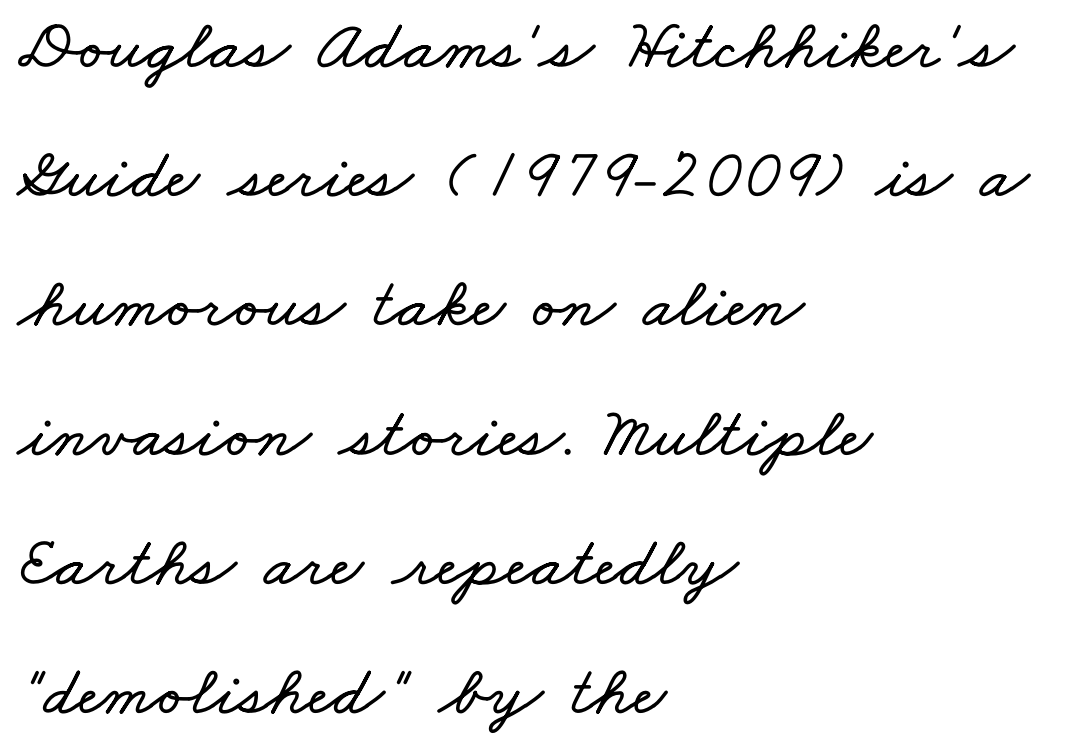
Q: Is the text underlined? A: No.
Q: How is the paragraph aligned? A: Left-aligned.
Q: Is the spacing between letters normal or unusually wide? A: Normal.
Q: Width (condensed, normal, or wide)? A: Wide.
Q: Stroke contrast? A: Low.
Q: x-height? A: Small.
Q: Monospaced? A: No.
